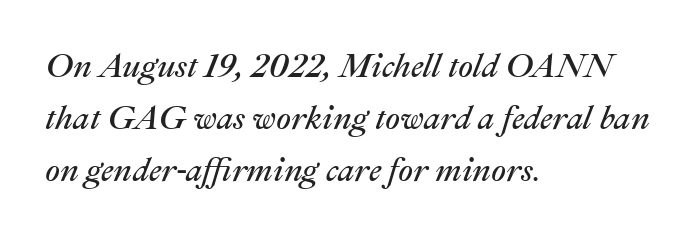
The image shows 33 px regular-weight type, italic (leaning right); set left-aligned, normal line spacing (1.58x), normal letter spacing, not underlined; medium stroke contrast and a medium x-height.
